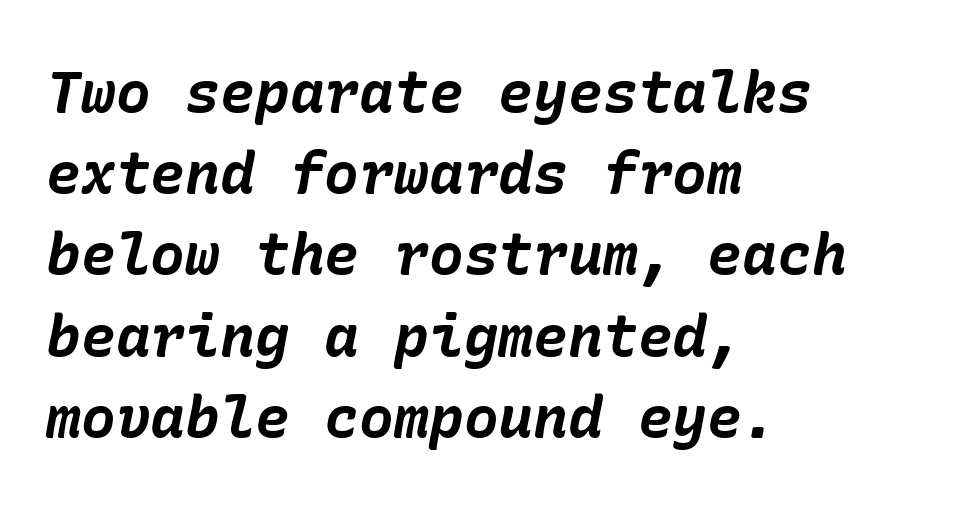
Q: Is the text bold? A: Yes.
Q: Is the text italic (slanted)? A: Yes, it leans right by about 10 degrees.
Q: Is the text underlined? A: No.
Q: How is the paragraph aligned? A: Left-aligned.
Q: Is the spacing between letters normal or unusually wide? A: Normal.
Q: Is the spacing between lines tight, normal or loose? A: Normal.
Q: Width (condensed, normal, or wide)? A: Normal.
Q: Stroke contrast? A: Low.
Q: x-height? A: Medium.
